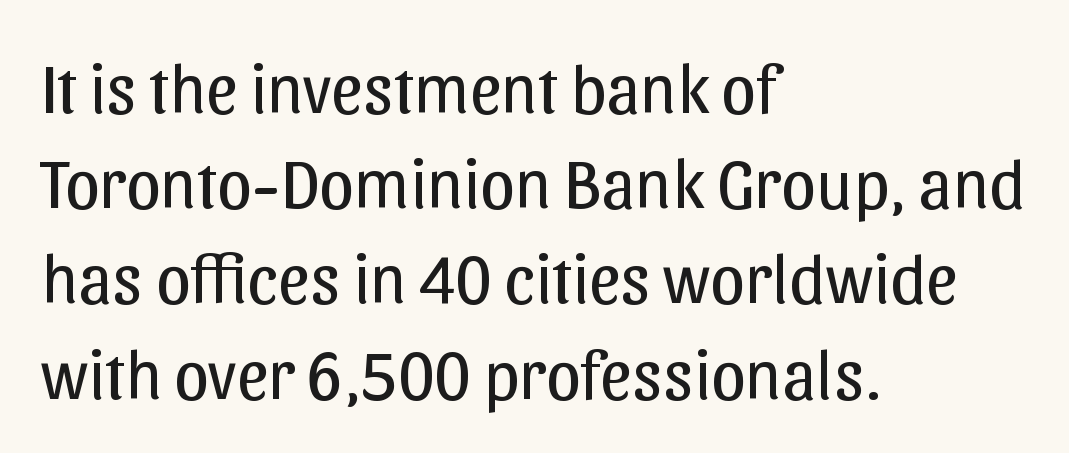
This rendering features lettering with no underline. Vertical stems look standard width or narrower in stroke. Characters remain perfectly vertical along every line. Is the block centered? No — it sits flush against the left margin. Reading down the column, the eye jumps a familiar distance to each next line.
